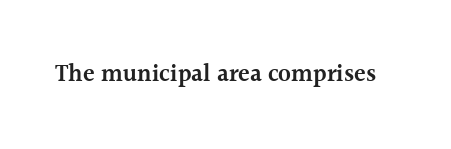
Q: Is the text bold? A: Semi-bold.
Q: Is the text italic (slanted)? A: No, it is upright.
Q: Is the text underlined? A: No.
Q: Is the spacing between letters normal or unusually wide? A: Normal.
